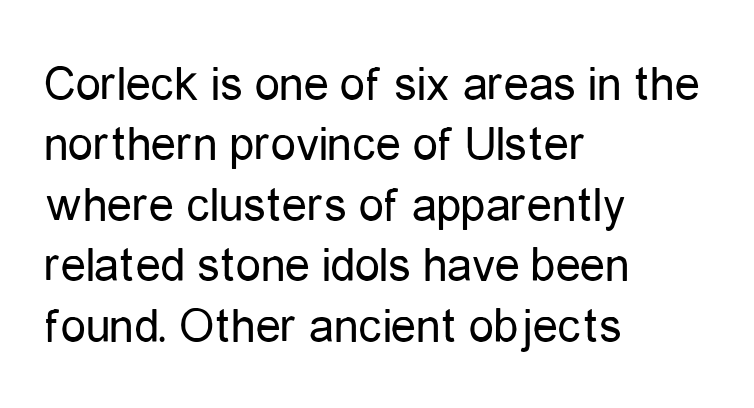
Q: Is the text bold? A: No.
Q: Is the text italic (slanted)? A: No, it is upright.
Q: Is the typeface a serif or a sans-serif typeface? A: Sans-serif.
Q: Is the text underlined? A: No.
Q: How is the paragraph aligned? A: Left-aligned.
Q: Is the spacing between letters normal or unusually wide? A: Normal.
Q: Width (condensed, normal, or wide)? A: Condensed.
Q: Stroke contrast? A: Low.
Q: x-height? A: Medium.
Q: Monospaced? A: No.
